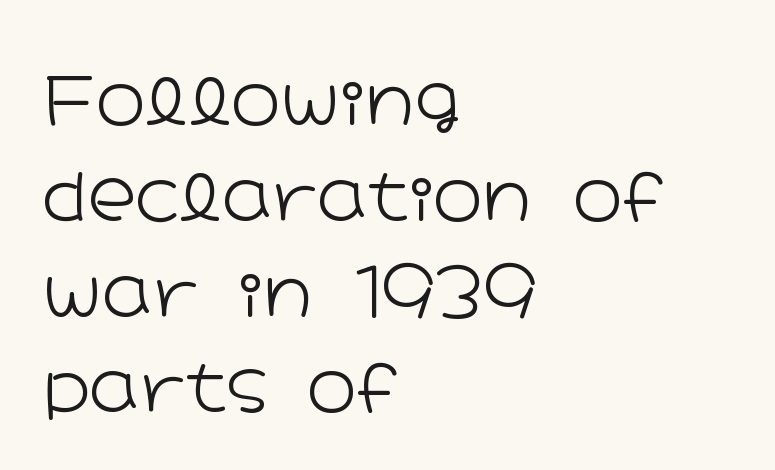
{"serif": "no", "italic": "no", "bold": "no", "weight": "light", "width": "wide", "stroke_contrast": "low", "x_height": "medium", "monospaced": "no", "underline": "no", "align": "left", "line_spacing": "normal", "line_spacing_ratio": 1.43, "letter_spacing": "normal", "letter_spacing_em": 0.0, "glyph_px": 67}
